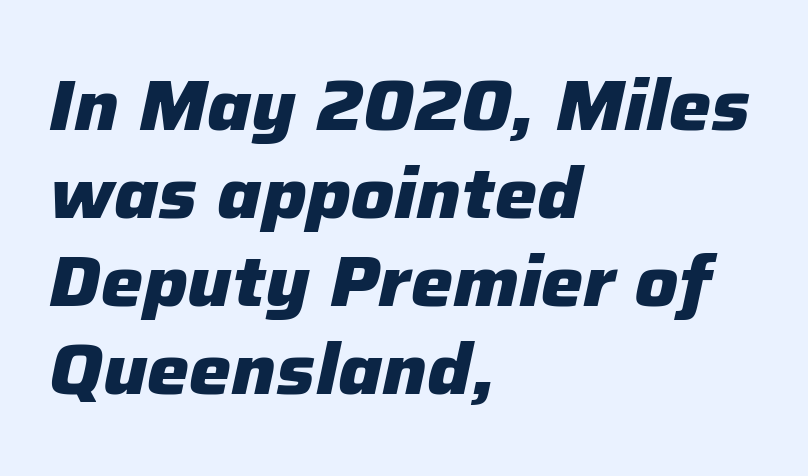
The image shows 71 px heavy type, italic (leaning right); set left-aligned, line spacing 1.24x, normal letter spacing, not underlined; low stroke contrast and a medium x-height.
